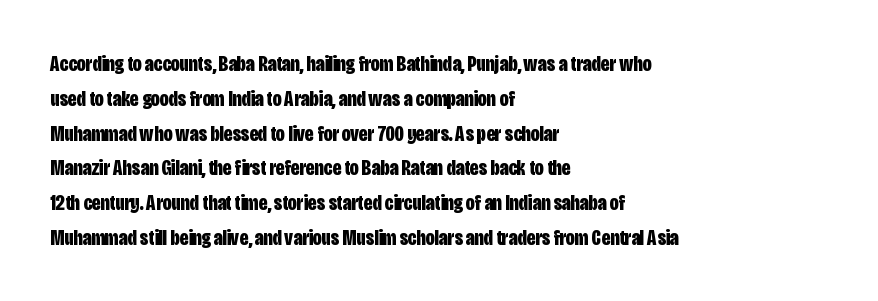
The image shows 22 px bold type, upright; set left-aligned, normal line spacing (1.58x), normal letter spacing, not underlined.
